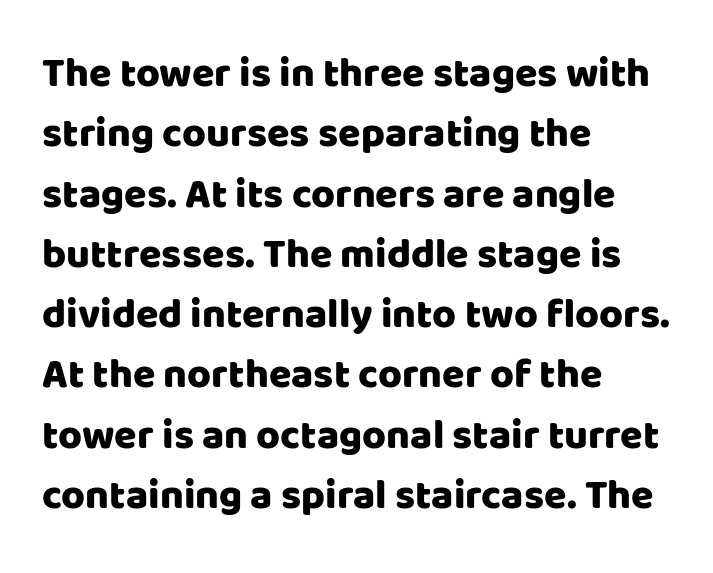
Q: Is the text italic (slanted)? A: No, it is upright.
Q: Is the typeface a serif or a sans-serif typeface? A: Sans-serif.
Q: Is the text underlined? A: No.
Q: How is the paragraph aligned? A: Left-aligned.
Q: Is the spacing between letters normal or unusually wide? A: Normal.
Q: Is the spacing between lines tight, normal or loose? A: Normal.
Q: Width (condensed, normal, or wide)? A: Normal.
Q: Stroke contrast? A: Low.
Q: x-height? A: Large.
Q: Monospaced? A: No.
